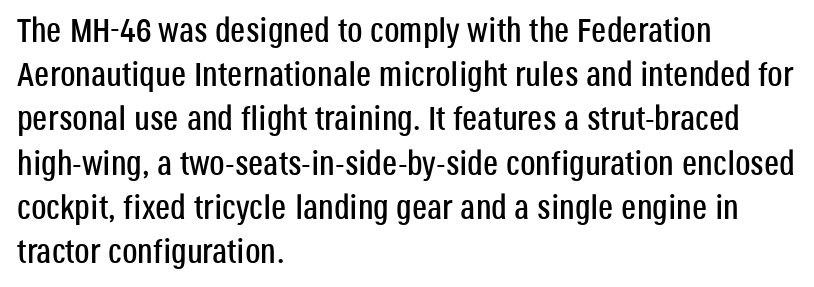
Proportional: the letters do not fall into vertical columns. The designer went with a sans here, leaving each stem footless. How are the letters spaced? Ordinarily, with no added tracking. The rendering anchors every line to the left-hand side.
